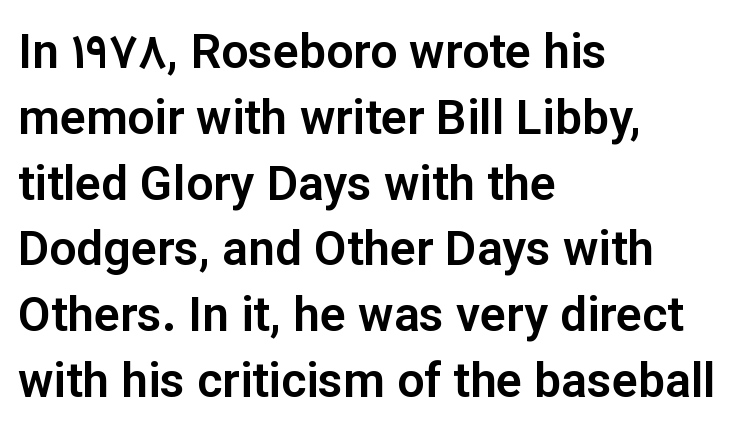
The image shows 48 px sans-serif type, upright; set left-aligned, normal line spacing (1.37x), normal letter spacing, not underlined; low stroke contrast and a medium x-height.
